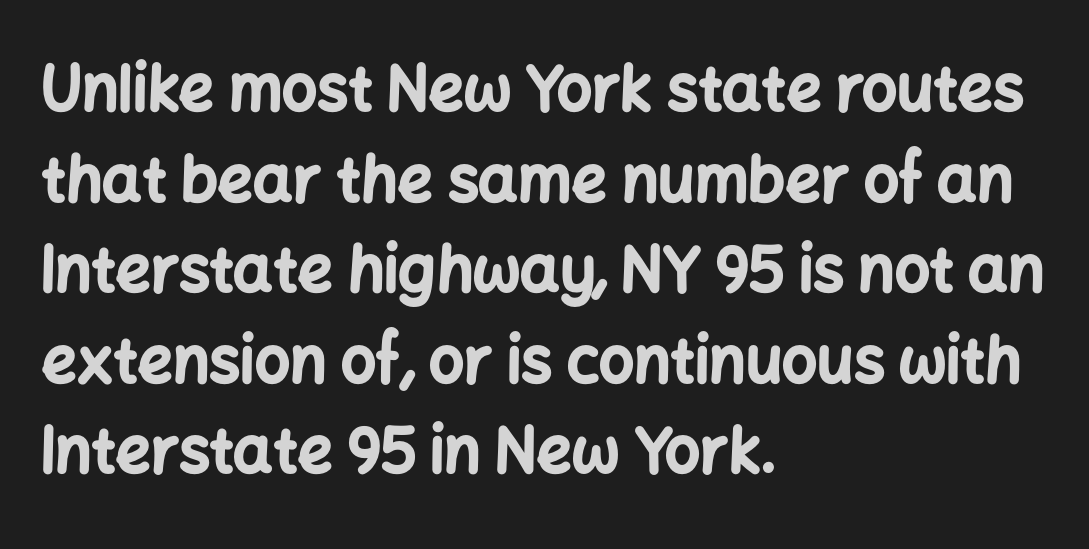
The image shows 62 px bold sans-serif type, upright; set left-aligned, normal line spacing (1.46x), normal letter spacing, not underlined; low stroke contrast and a medium x-height.
